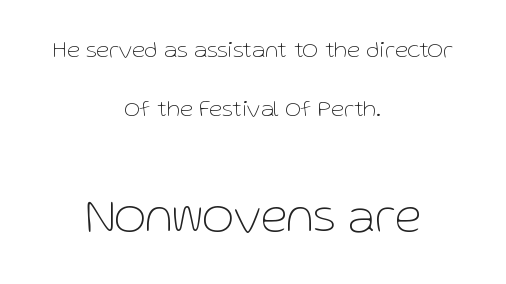
{"serif": "no", "italic": "no", "bold": "no", "weight": "thin", "width": "normal", "stroke_contrast": "low", "x_height": "medium", "monospaced": "no", "underline": "no", "align": "center", "line_spacing": "loose", "line_spacing_ratio": 2.47, "letter_spacing": "normal", "letter_spacing_em": 0.0, "larger_block": "second", "size_ratio": 2.04, "glyph_px": 49}
